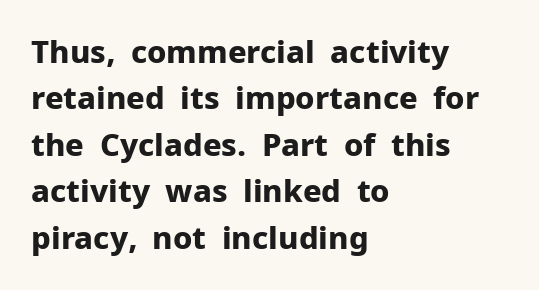
Character widths vary here, with narrow letters taking less room than wide ones. The rendering anchors every line to the left-hand side. Thick stems and heavy bowls — unmistakably bold. This is roman type, the default non-slanted kind. Unmarked baselines from the first word to the last. Regarding serifs, this sample does without them.
